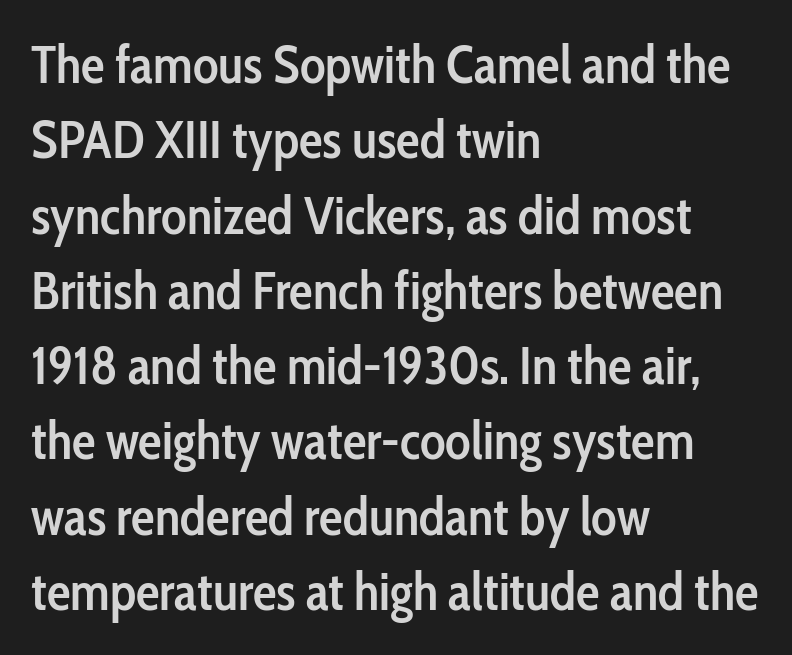
Q: Is the text bold? A: Semi-bold.
Q: Is the text italic (slanted)? A: No, it is upright.
Q: Is the typeface a serif or a sans-serif typeface? A: Sans-serif.
Q: Is the text underlined? A: No.
Q: How is the paragraph aligned? A: Left-aligned.
Q: Is the spacing between letters normal or unusually wide? A: Normal.
Q: Is the spacing between lines tight, normal or loose? A: Normal.
Q: Width (condensed, normal, or wide)? A: Condensed.
Q: Stroke contrast? A: Low.
Q: x-height? A: Medium.
Q: Monospaced? A: No.
